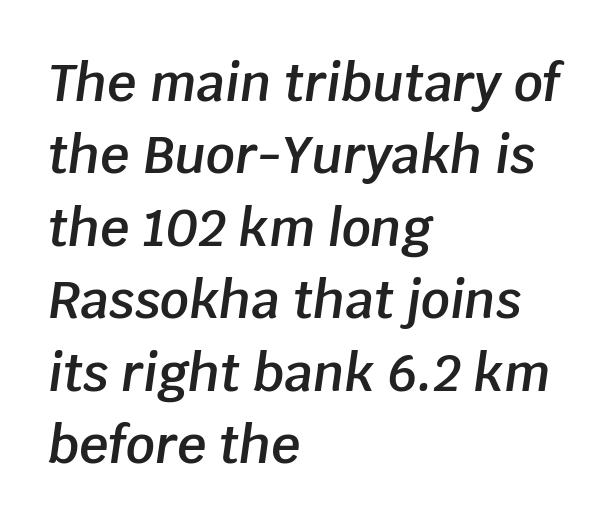
{"italic": "yes", "lean": "right", "slant_degrees": 8, "bold": "semi", "weight": "semibold", "width": "normal", "stroke_contrast": "low", "x_height": "large", "monospaced": "no", "underline": "no", "align": "left", "line_spacing": "normal", "line_spacing_ratio": 1.42, "letter_spacing": "normal", "letter_spacing_em": 0.0, "glyph_px": 51}
